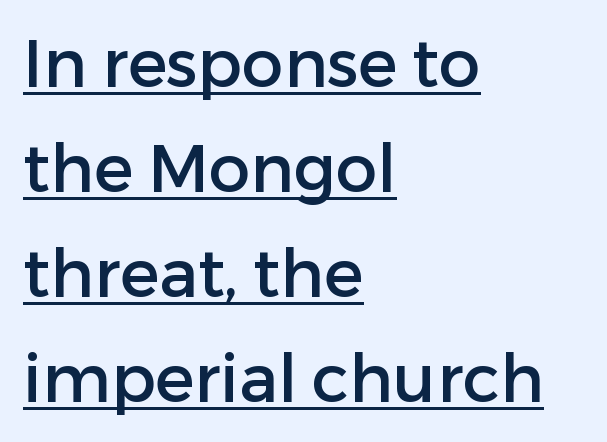
Q: Is the text italic (slanted)? A: No, it is upright.
Q: Is the typeface a serif or a sans-serif typeface? A: Sans-serif.
Q: Is the text underlined? A: Yes.
Q: How is the paragraph aligned? A: Left-aligned.
Q: Is the spacing between letters normal or unusually wide? A: Normal.
Q: Is the spacing between lines tight, normal or loose? A: Normal.
Q: Width (condensed, normal, or wide)? A: Normal.
Q: Stroke contrast? A: Low.
Q: x-height? A: Medium.
Q: Monospaced? A: No.
